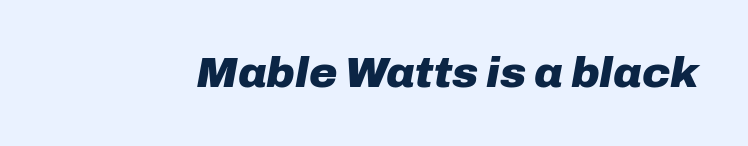
The image shows 43 px heavy type, italic (leaning right); set normal letter spacing, not underlined; low stroke contrast and a medium x-height.
